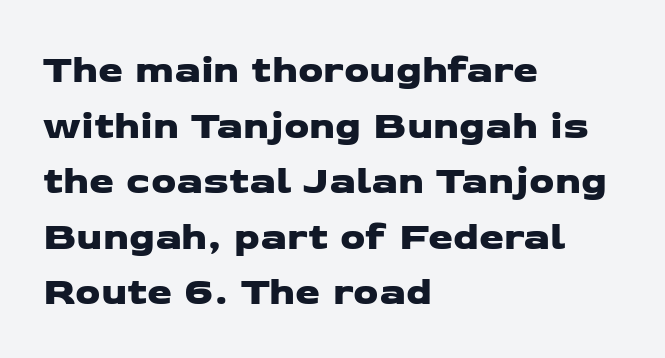
{"serif": "no", "width": "wide", "stroke_contrast": "low", "x_height": "medium", "monospaced": "no", "underline": "no", "align": "left", "line_spacing": "normal", "line_spacing_ratio": 1.39, "letter_spacing": "normal", "letter_spacing_em": 0.0, "glyph_px": 40}
